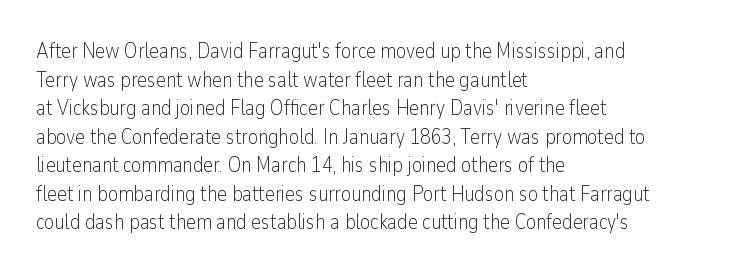
Line beginnings align vertically; line endings do not. Whoever set this chose a conventional vertical rhythm. Stroke mass is kept to a normal reading level or below. Nobody touched the tracking dial on this one.
